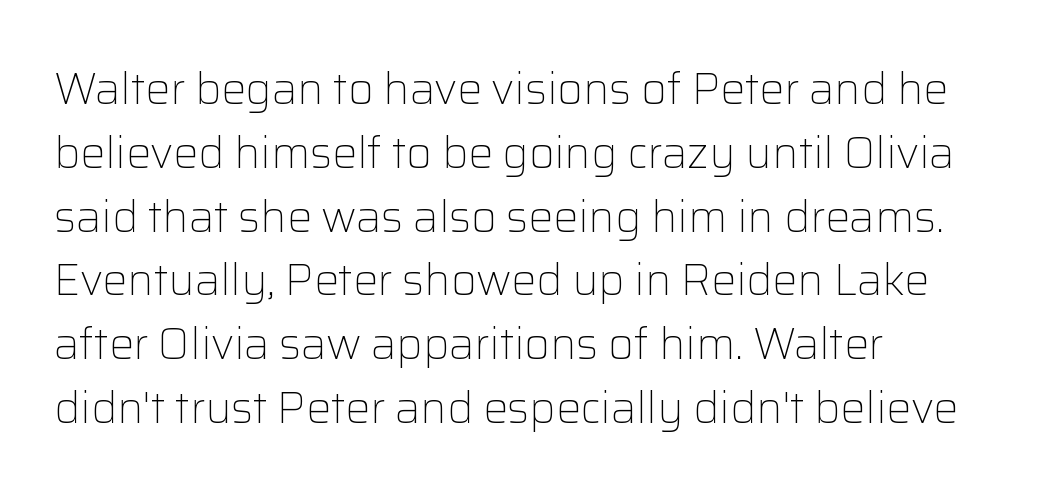
Q: Is the text bold? A: No.
Q: Is the text italic (slanted)? A: No, it is upright.
Q: Is the typeface a serif or a sans-serif typeface? A: Sans-serif.
Q: Is the text underlined? A: No.
Q: How is the paragraph aligned? A: Left-aligned.
Q: Is the spacing between letters normal or unusually wide? A: Normal.
Q: Is the spacing between lines tight, normal or loose? A: Normal.
Q: Width (condensed, normal, or wide)? A: Normal.
Q: Stroke contrast? A: Low.
Q: x-height? A: Medium.
Q: Monospaced? A: No.
